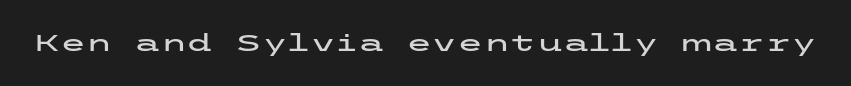
Q: Is the text italic (slanted)? A: No, it is upright.
Q: Is the text underlined? A: No.
Q: Is the spacing between letters normal or unusually wide? A: Normal.
